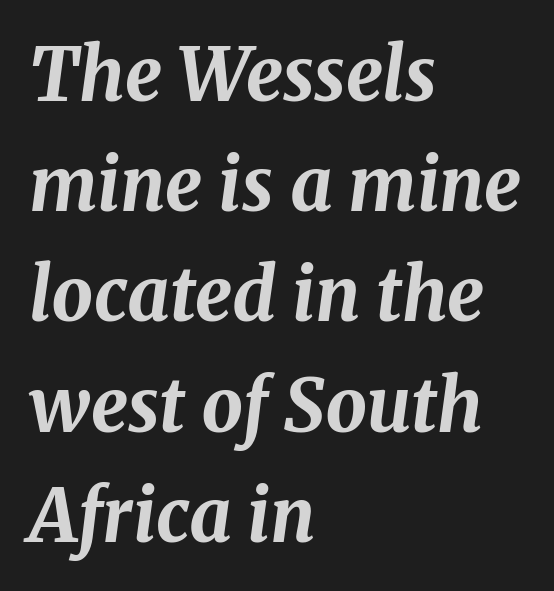
This sample has the flowing, uneven cadence of proportional lettering. What weight is shown? A full bold with thick strokes. Which margin do the lines hug? The left one — the right edge is uneven. How are the letters spaced? Ordinarily, with no added tracking.
